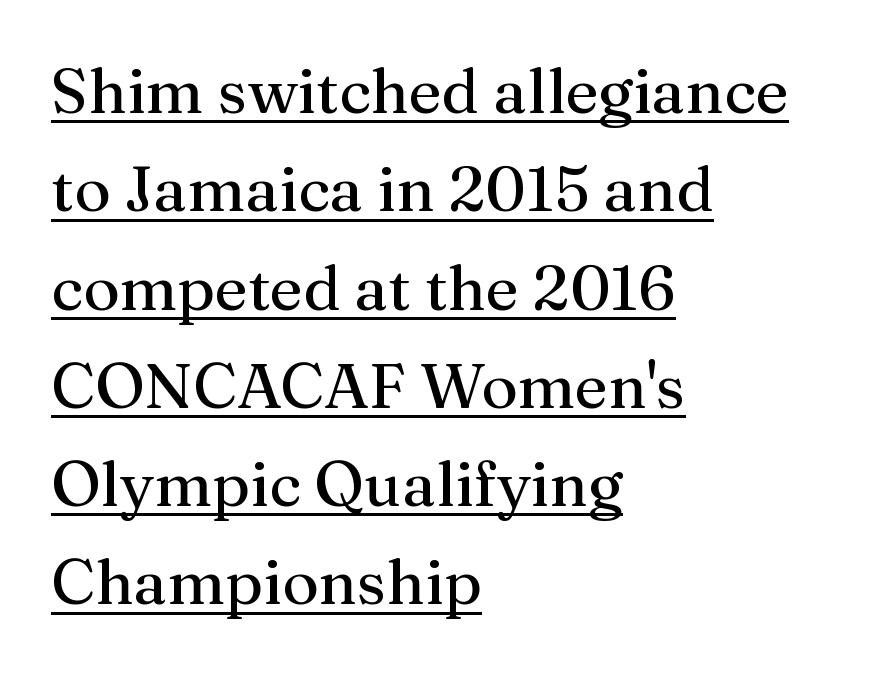
Q: Is the text bold? A: No.
Q: Is the text italic (slanted)? A: No, it is upright.
Q: Is the typeface a serif or a sans-serif typeface? A: Serif.
Q: Is the text underlined? A: Yes.
Q: How is the paragraph aligned? A: Left-aligned.
Q: Is the spacing between letters normal or unusually wide? A: Normal.
Q: Is the spacing between lines tight, normal or loose? A: Normal.
Q: Width (condensed, normal, or wide)? A: Normal.
Q: Stroke contrast? A: Medium.
Q: x-height? A: Medium.
Q: Monospaced? A: No.
